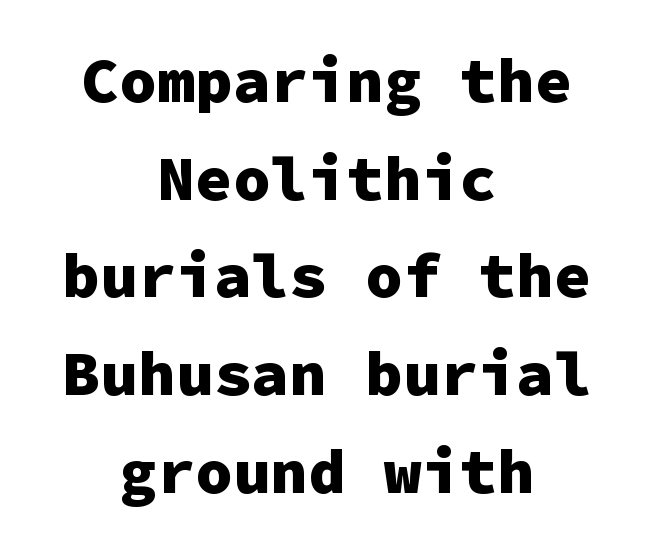
{"serif": "no", "italic": "no", "bold": "yes", "weight": "heavy", "width": "normal", "stroke_contrast": "low", "x_height": "medium", "monospaced": "yes", "underline": "no", "align": "center", "line_spacing": "normal", "line_spacing_ratio": 1.55, "letter_spacing": "normal", "letter_spacing_em": 0.0, "glyph_px": 63}
